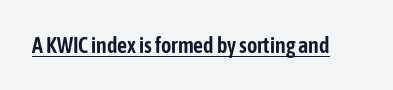
Q: Is the text italic (slanted)? A: No, it is upright.
Q: Is the text underlined? A: Yes.
Q: Is the spacing between letters normal or unusually wide? A: Normal.
